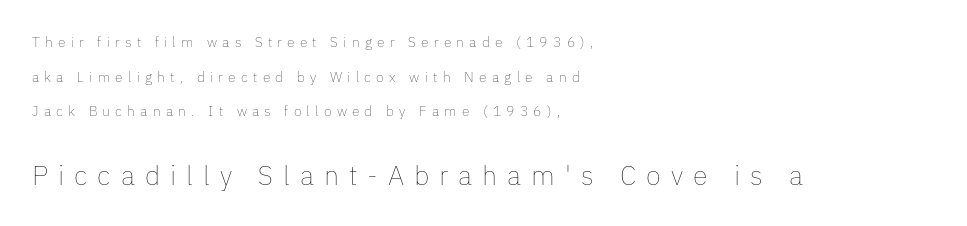
The image shows 27 px text type, upright; set left-aligned, loose line spacing (2.47x), unusually wide letter spacing (+0.37 em), not underlined; the second (bottom) block is 1.93x larger.
